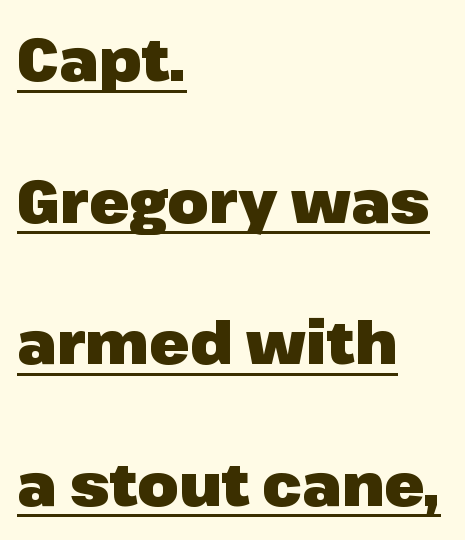
{"serif": "no", "italic": "no", "bold": "yes", "weight": "heavy", "width": "normal", "stroke_contrast": "low", "x_height": "medium", "monospaced": "no", "underline": "yes", "align": "left", "line_spacing": "loose", "line_spacing_ratio": 2.4, "letter_spacing": "normal", "letter_spacing_em": 0.0, "glyph_px": 59}
